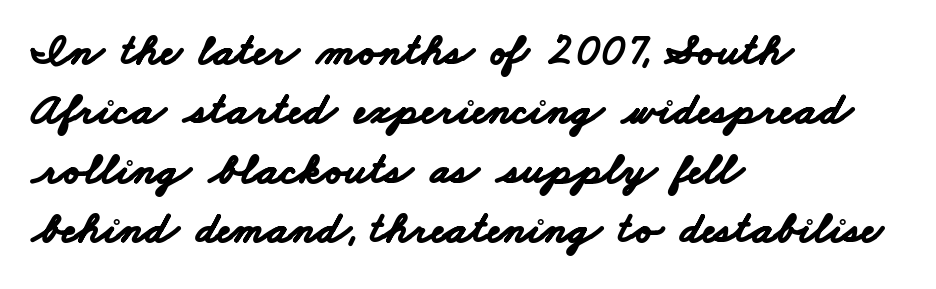
The image shows 45 px bold, wide sans-serif type; set left-aligned, normal line spacing (1.32x), normal letter spacing, not underlined; low stroke contrast and a small x-height.
